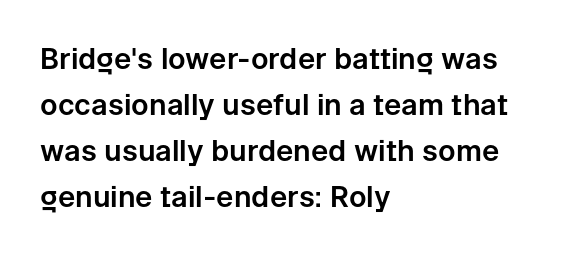
Q: Is the text italic (slanted)? A: No, it is upright.
Q: Is the typeface a serif or a sans-serif typeface? A: Sans-serif.
Q: Is the text underlined? A: No.
Q: How is the paragraph aligned? A: Left-aligned.
Q: Is the spacing between letters normal or unusually wide? A: Normal.
Q: Is the spacing between lines tight, normal or loose? A: Normal.
Q: Width (condensed, normal, or wide)? A: Normal.
Q: Stroke contrast? A: Low.
Q: x-height? A: Medium.
Q: Monospaced? A: No.
